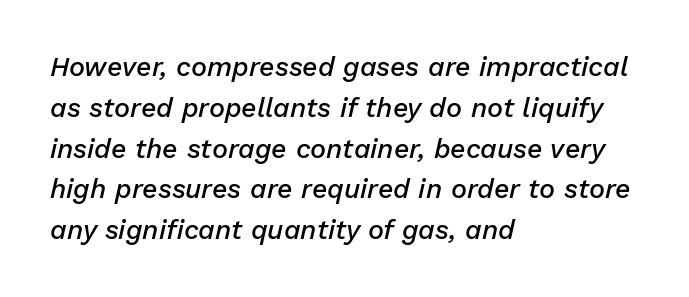
Q: Is the text bold? A: Semi-bold.
Q: Is the text italic (slanted)? A: Yes, it leans right by about 13 degrees.
Q: Is the text underlined? A: No.
Q: How is the paragraph aligned? A: Left-aligned.
Q: Is the spacing between letters normal or unusually wide? A: Normal.
Q: Is the spacing between lines tight, normal or loose? A: Normal.
